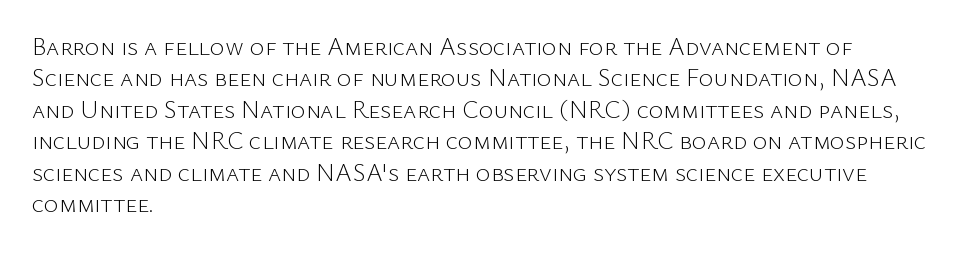
Q: Is the text bold? A: No.
Q: Is the text italic (slanted)? A: No, it is upright.
Q: Is the text underlined? A: No.
Q: How is the paragraph aligned? A: Left-aligned.
Q: Is the spacing between letters normal or unusually wide? A: Normal.
Q: Is the spacing between lines tight, normal or loose? A: Normal.
